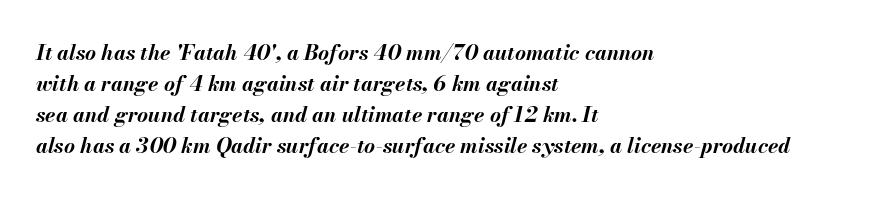
The image shows 21 px bold type, italic (leaning right); set left-aligned, normal line spacing (1.47x), normal letter spacing, not underlined.
